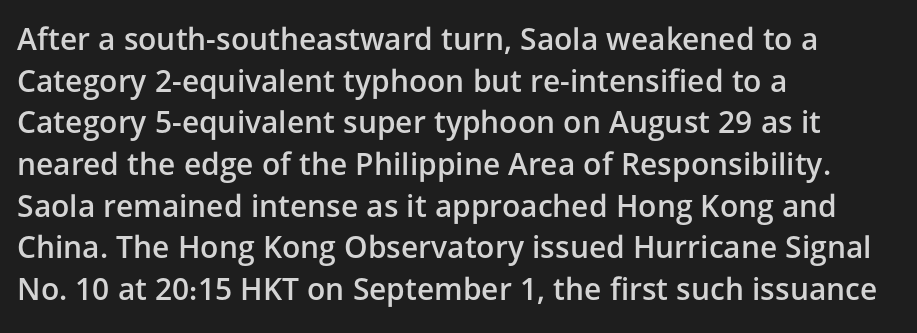
Look at the bottom of the vertical strokes: they stop flat, with no serifs. Summary of vertical rhythm: regular, with standard interline spacing. The axis of the letterforms is exactly vertical. Note the varied advance widths — an 'i' is clearly narrower than an 'm'.
